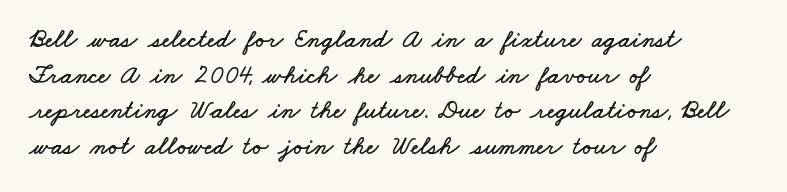
Underlining? Definitely not there. Line starts are locked; line ends wander. This rendering leaves character spacing at its baseline value. Evenly set lines give the paragraph a standard silhouette.
